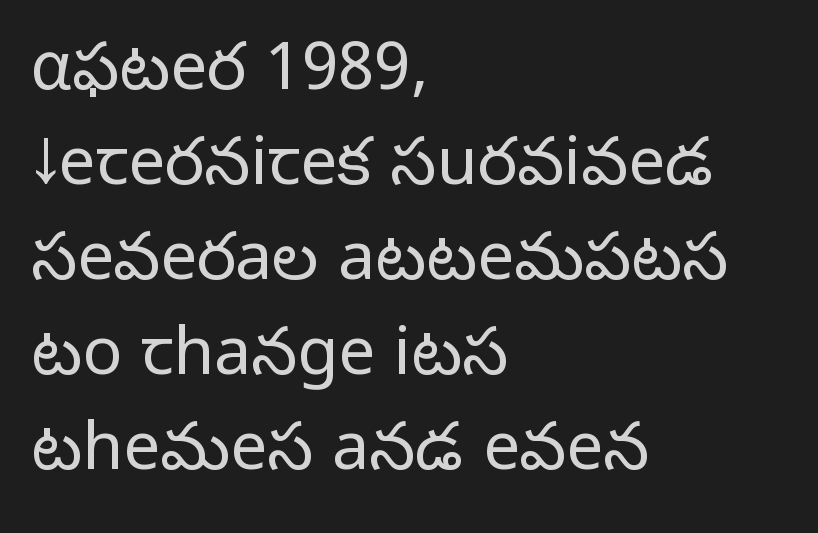
Q: Is the text bold? A: No.
Q: Is the text italic (slanted)? A: No, it is upright.
Q: Is the typeface a serif or a sans-serif typeface? A: Sans-serif.
Q: Is the text underlined? A: No.
Q: How is the paragraph aligned? A: Left-aligned.
Q: Is the spacing between letters normal or unusually wide? A: Normal.
Q: Is the spacing between lines tight, normal or loose? A: Normal.
Q: Width (condensed, normal, or wide)? A: Normal.
Q: Stroke contrast? A: Low.
Q: x-height? A: Medium.
Q: Monospaced? A: No.
